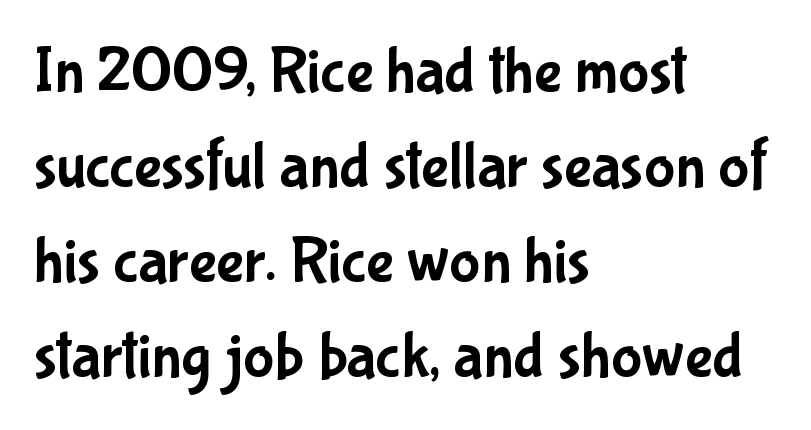
The passage shown is typed in a proportional face where columns would drift. Each word holds together tightly as a unit, with standard inter-letter gaps. Line spacing here is normal. A clean baseline with only descenders dipping below it. Observe the absence of serifs on each vertical stroke in this sample. Line starts are locked; line ends wander.
